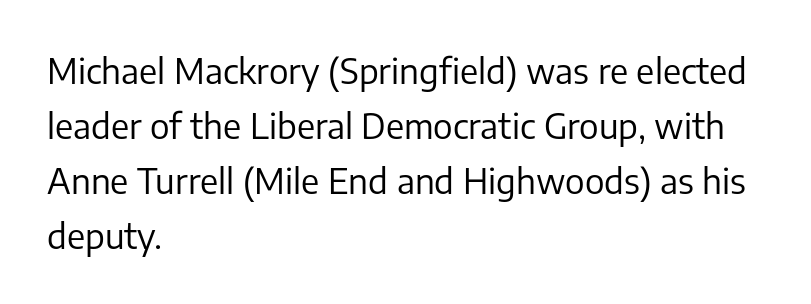
Is this a fixed-width face? No — the glyphs have proportional, varying widths. The ragged edge is on the right, which tells us the setting is flush left. This reads as an unemphasized weight, regular at the heaviest. The typeface chosen for these lines omits serifs.
